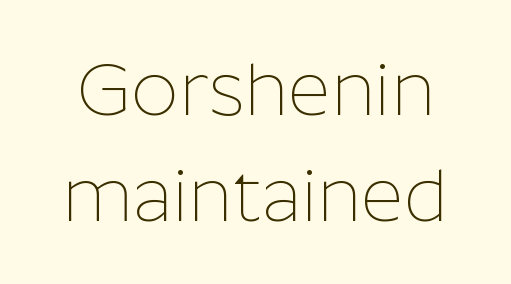
Posture: vertical. The passage shown is typed in a proportional face where columns would drift. Is the letter spacing exaggerated? No — it looks like the ordinary default. Grotesque or geometric, the face here clearly has no serifs. Underlining? Definitely not there.
